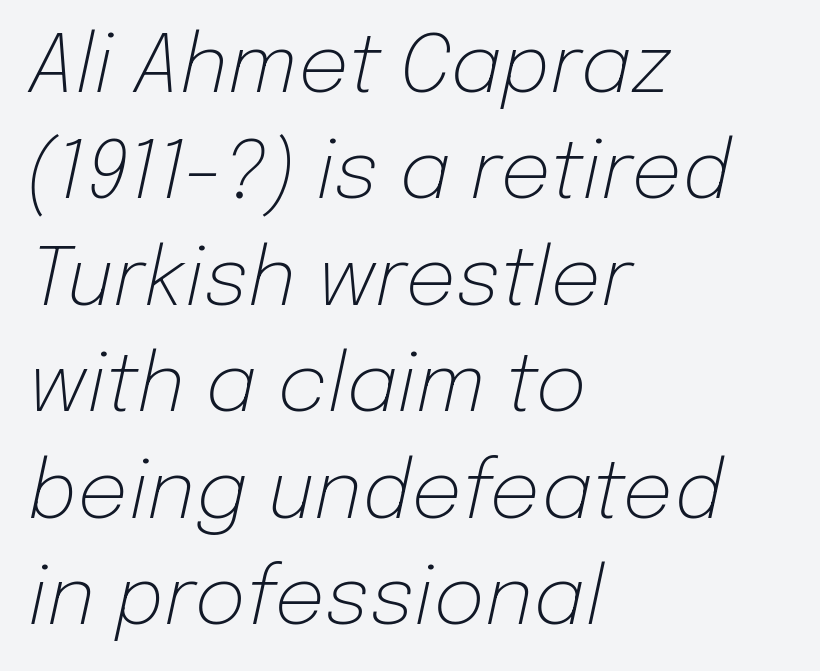
Q: Is the text bold? A: No.
Q: Is the text italic (slanted)? A: Yes, it leans right by about 12 degrees.
Q: Is the text underlined? A: No.
Q: How is the paragraph aligned? A: Left-aligned.
Q: Is the spacing between letters normal or unusually wide? A: Normal.
Q: Is the spacing between lines tight, normal or loose? A: Normal.
Q: Width (condensed, normal, or wide)? A: Normal.
Q: Stroke contrast? A: Low.
Q: x-height? A: Medium.
Q: Monospaced? A: No.
